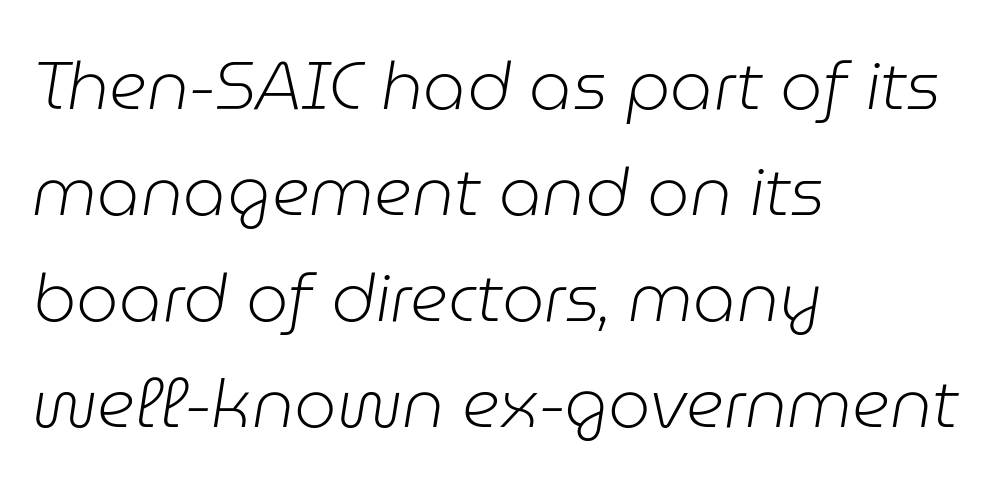
The rendering uses a moderate line-height, typical for paragraphs. Spacing between characters is what you'd get straight out of the box. Plain, unruled lines of type. Summary of weight: not heavy and not bold. You could not count columns in this text — the font is proportionally spaced.
